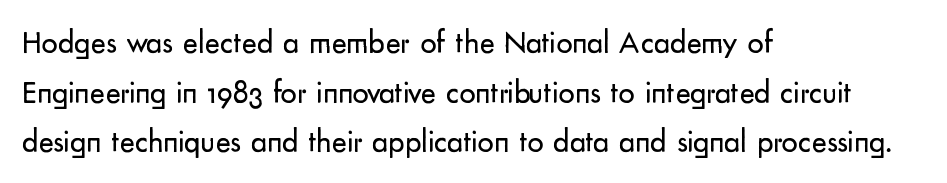
Q: Is the text bold? A: No.
Q: Is the text italic (slanted)? A: No, it is upright.
Q: Is the typeface a serif or a sans-serif typeface? A: Sans-serif.
Q: Is the text underlined? A: No.
Q: How is the paragraph aligned? A: Left-aligned.
Q: Is the spacing between letters normal or unusually wide? A: Normal.
Q: Is the spacing between lines tight, normal or loose? A: Normal.
Q: Width (condensed, normal, or wide)? A: Normal.
Q: Stroke contrast? A: Low.
Q: x-height? A: Small.
Q: Monospaced? A: No.
